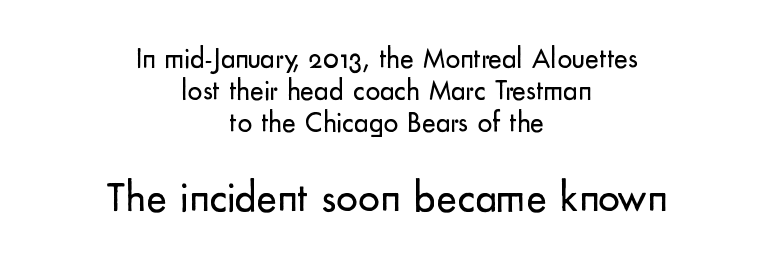
The image shows 43 px regular-weight sans-serif type, upright; set centered, tight line spacing (1.11x), normal letter spacing, not underlined; the second (bottom) block is 1.48x larger; low stroke contrast and a small x-height.
